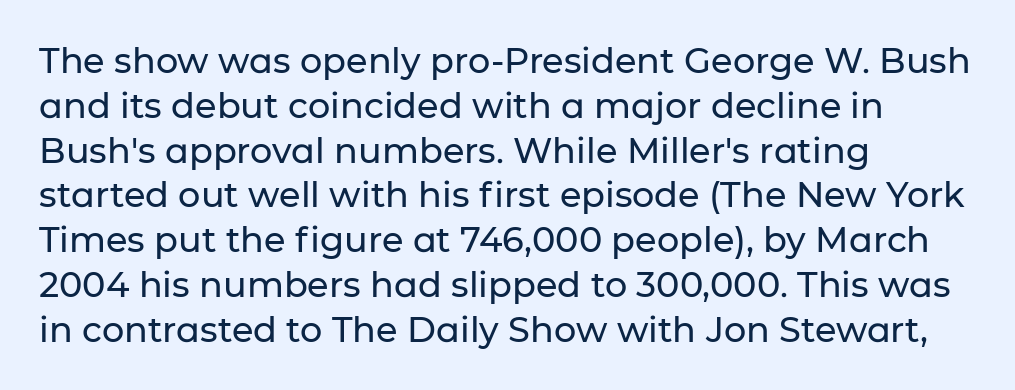
The image shows 35 px sans-serif type, upright; set left-aligned, normal line spacing (1.28x), normal letter spacing, not underlined; low stroke contrast and a medium x-height.
